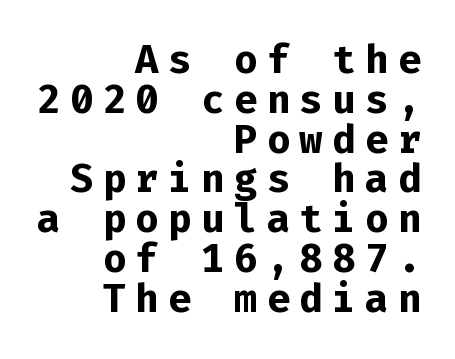
The image shows 39 px bold sans-serif type, upright, monospaced; set right-aligned, tight line spacing (1.02x), unusually wide letter spacing (+0.24 em), not underlined; low stroke contrast and a medium x-height.
